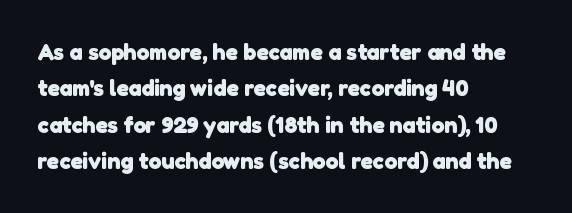
The rendering uses a bold face; every stroke is thick and dark. Nothing unusual about the tracking: characters are spaced as the font intends. In CSS terms this would be text-align: left. The vertical gap from one line to the next is medium. Any mark beneath the type? The region is blank.
